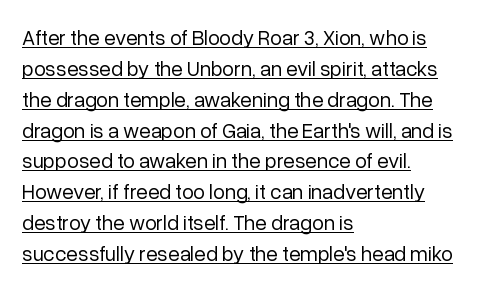
{"italic": "no", "bold": "no", "underline": "yes", "align": "left", "line_spacing": "normal", "line_spacing_ratio": 1.47, "letter_spacing": "normal", "letter_spacing_em": 0.0, "glyph_px": 21}
